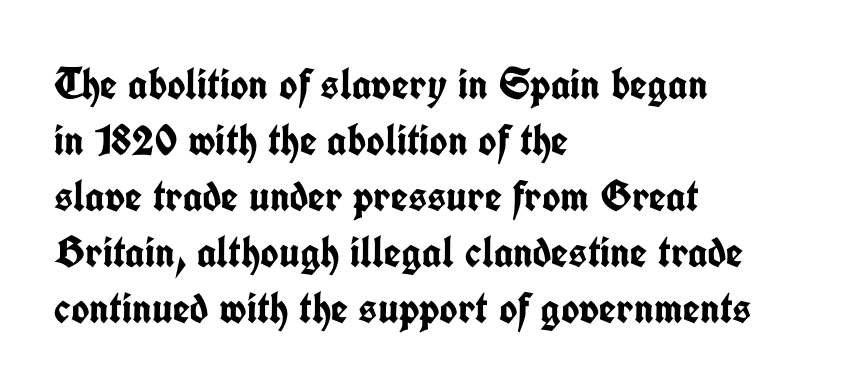
Q: Is the text bold? A: Yes.
Q: Is the text italic (slanted)? A: No, it is upright.
Q: Is the typeface a serif or a sans-serif typeface? A: Sans-serif.
Q: Is the text underlined? A: No.
Q: How is the paragraph aligned? A: Left-aligned.
Q: Is the spacing between letters normal or unusually wide? A: Normal.
Q: Is the spacing between lines tight, normal or loose? A: Normal.
Q: Width (condensed, normal, or wide)? A: Condensed.
Q: Stroke contrast? A: Low.
Q: x-height? A: Medium.
Q: Monospaced? A: No.
